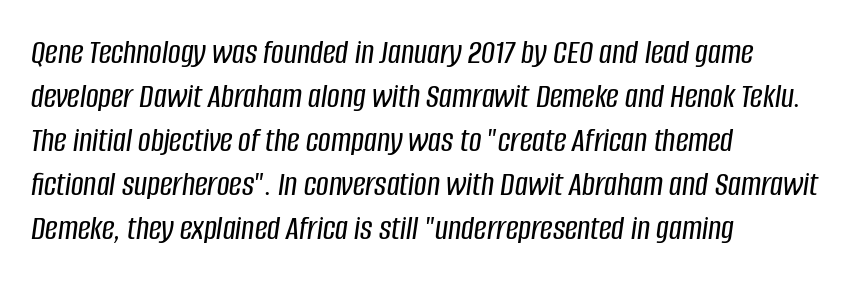
{"italic": "yes", "lean": "right", "slant_degrees": 8, "width": "condensed", "stroke_contrast": "low", "x_height": "large", "monospaced": "no", "underline": "no", "align": "left", "line_spacing": "normal", "line_spacing_ratio": 1.26, "letter_spacing": "normal", "letter_spacing_em": 0.0, "glyph_px": 35}
